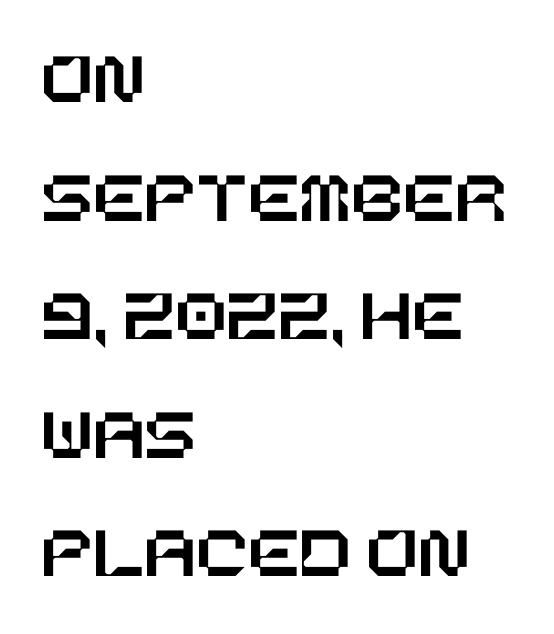
The image shows 76 px text type, upright; set left-aligned, normal line spacing (1.56x), normal letter spacing, not underlined; low stroke contrast and a large x-height.
